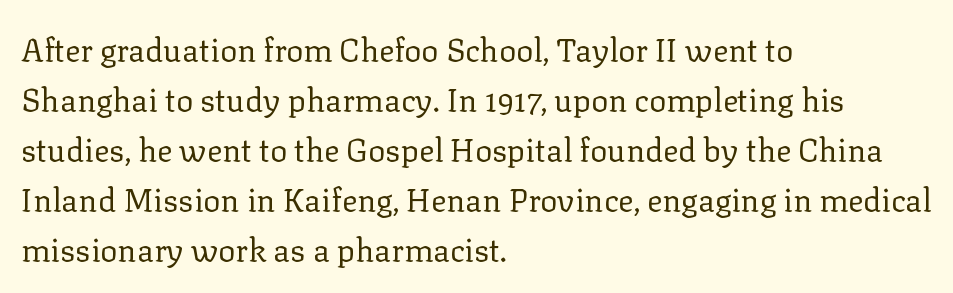
The image shows 32 px regular-weight serif type, upright; set left-aligned, normal line spacing (1.56x), normal letter spacing, not underlined; low stroke contrast and a medium x-height.
